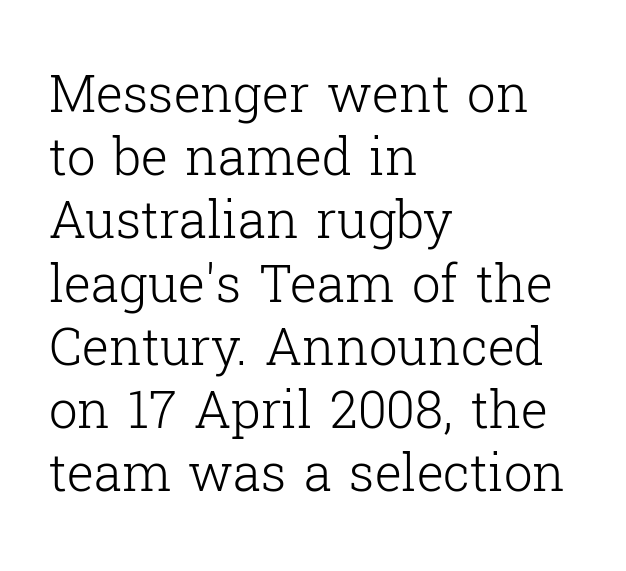
The image shows 51 px light serif type, upright; set left-aligned, line spacing 1.24x, normal letter spacing, not underlined; low stroke contrast and a medium x-height.
